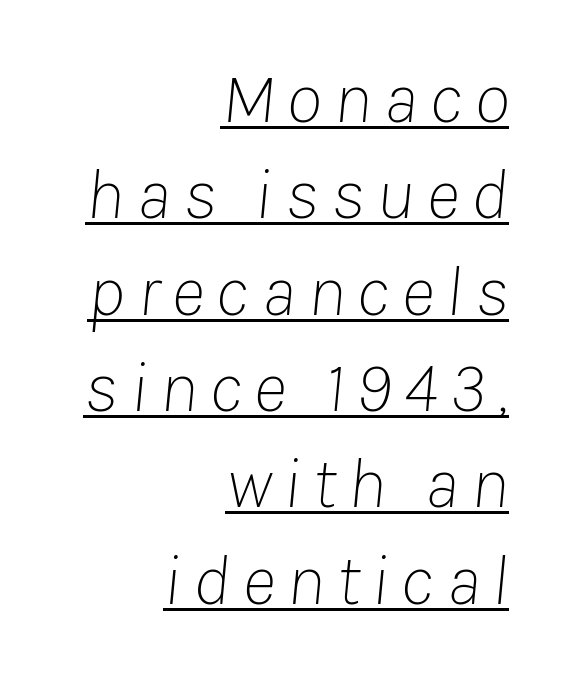
{"italic": "yes", "lean": "right", "slant_degrees": 8, "bold": "no", "weight": "thin", "width": "normal", "stroke_contrast": "low", "x_height": "medium", "monospaced": "no", "underline": "yes", "align": "right", "line_spacing": "normal", "line_spacing_ratio": 1.32, "glyph_px": 73}
